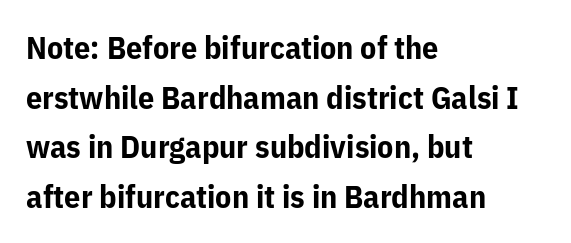
Q: Is the text bold? A: Yes.
Q: Is the text italic (slanted)? A: No, it is upright.
Q: Is the typeface a serif or a sans-serif typeface? A: Sans-serif.
Q: Is the text underlined? A: No.
Q: How is the paragraph aligned? A: Left-aligned.
Q: Is the spacing between letters normal or unusually wide? A: Normal.
Q: Is the spacing between lines tight, normal or loose? A: Normal.
Q: Width (condensed, normal, or wide)? A: Normal.
Q: Stroke contrast? A: Low.
Q: x-height? A: Medium.
Q: Monospaced? A: No.
